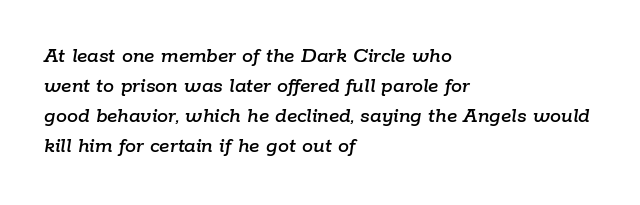
The image shows 22 px text type, italic (leaning right); set left-aligned, normal line spacing (1.37x), normal letter spacing, not underlined.
